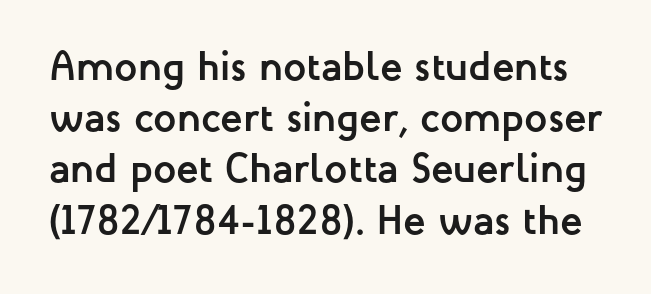
The image shows 41 px semibold sans-serif type, upright; set normal line spacing (1.25x), normal letter spacing, not underlined; low stroke contrast and a medium x-height.
